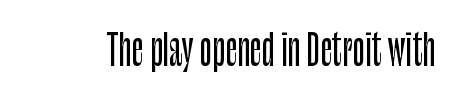
The image shows 41 px condensed sans-serif type, upright; set normal letter spacing, not underlined; low stroke contrast and a large x-height.
